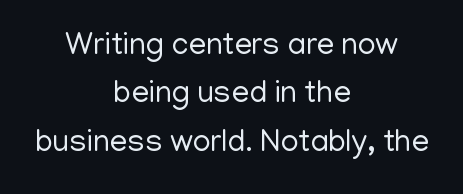
Note the varied advance widths — an 'i' is clearly narrower than an 'm'. To sum up the face: it is a sans, with no serifs. Glance below the letters and you will spot only blank space. The lettering stays uniformly vertical, giving the passage a roman look.
